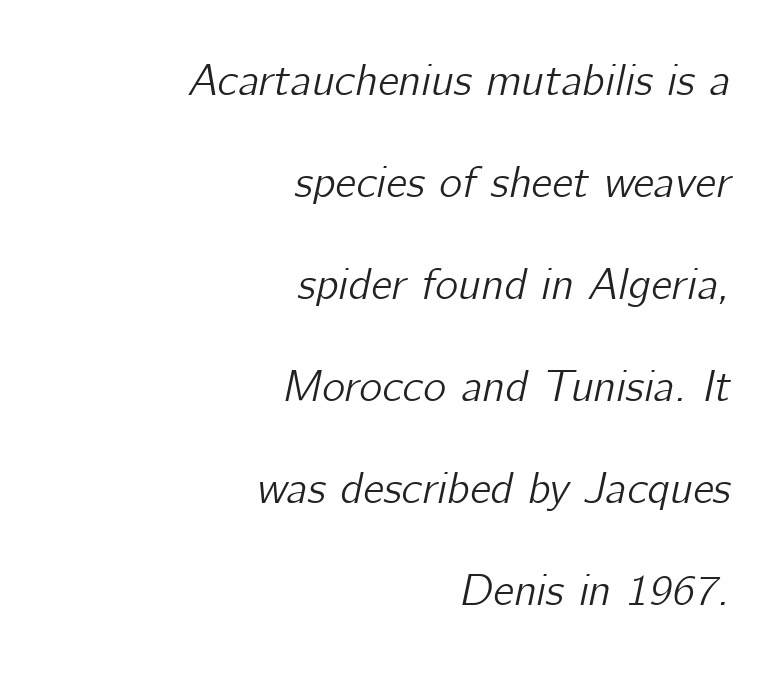
{"italic": "yes", "lean": "right", "slant_degrees": 12, "width": "normal", "stroke_contrast": "low", "x_height": "medium", "monospaced": "no", "underline": "no", "align": "right", "line_spacing": "loose", "line_spacing_ratio": 2.32, "letter_spacing": "normal", "letter_spacing_em": 0.0, "glyph_px": 44}
